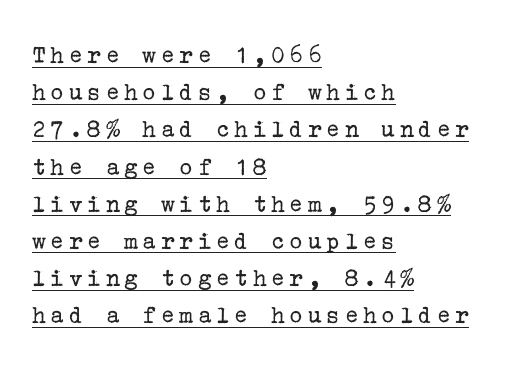
Q: Is the text bold? A: No.
Q: Is the text italic (slanted)? A: No, it is upright.
Q: Is the text underlined? A: Yes.
Q: How is the paragraph aligned? A: Left-aligned.
Q: Is the spacing between lines tight, normal or loose? A: Normal.
